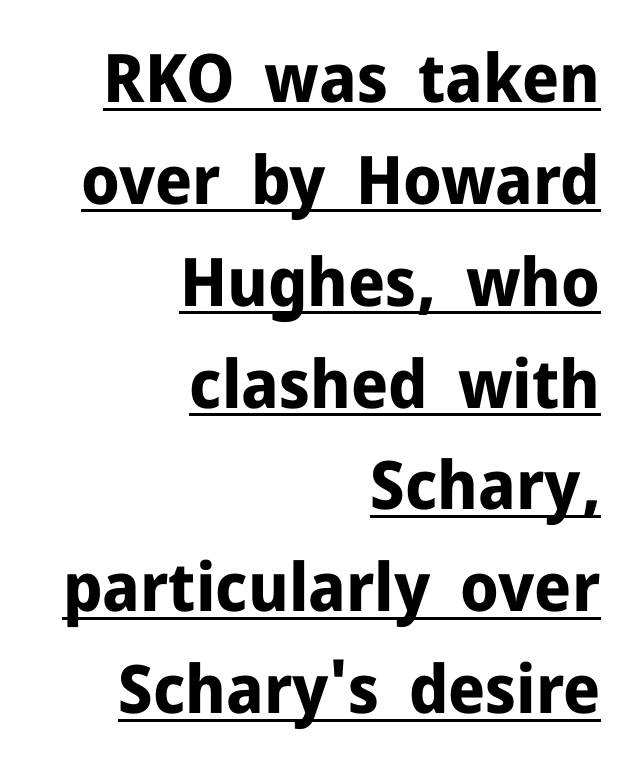
Q: Is the text bold? A: Yes.
Q: Is the text italic (slanted)? A: No, it is upright.
Q: Is the typeface a serif or a sans-serif typeface? A: Sans-serif.
Q: Is the text underlined? A: Yes.
Q: How is the paragraph aligned? A: Right-aligned.
Q: Is the spacing between letters normal or unusually wide? A: Normal.
Q: Is the spacing between lines tight, normal or loose? A: Normal.
Q: Width (condensed, normal, or wide)? A: Normal.
Q: Stroke contrast? A: Low.
Q: x-height? A: Medium.
Q: Monospaced? A: No.
